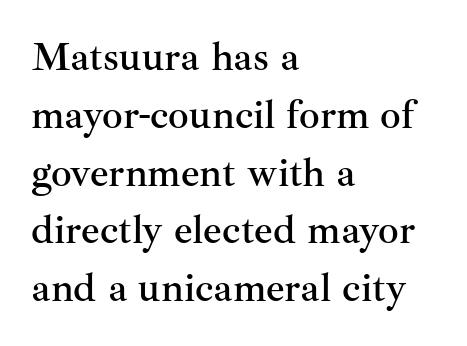
{"serif": "yes", "italic": "no", "width": "normal", "stroke_contrast": "medium", "x_height": "small", "monospaced": "no", "underline": "no", "align": "left", "line_spacing": "normal", "line_spacing_ratio": 1.41, "letter_spacing": "normal", "letter_spacing_em": 0.0, "glyph_px": 41}
